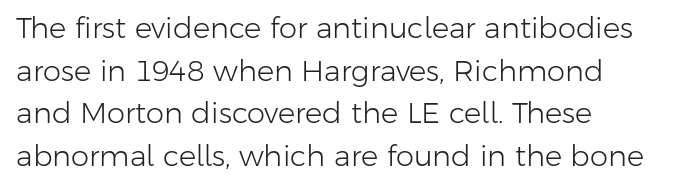
{"serif": "no", "italic": "no", "bold": "no", "weight": "light", "width": "normal", "stroke_contrast": "low", "x_height": "medium", "monospaced": "no", "underline": "no", "align": "left", "line_spacing": "normal", "line_spacing_ratio": 1.47, "letter_spacing": "normal", "letter_spacing_em": 0.0, "glyph_px": 29}
